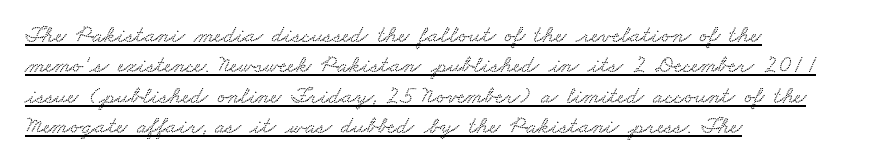
Glyph-to-glyph distance matches everyday printed text. Decoration check: the copy is underlined. Which margin do the lines hug? The left one — the right edge is uneven. Notice how descenders clear the ascenders below comfortably — that's standard leading.
